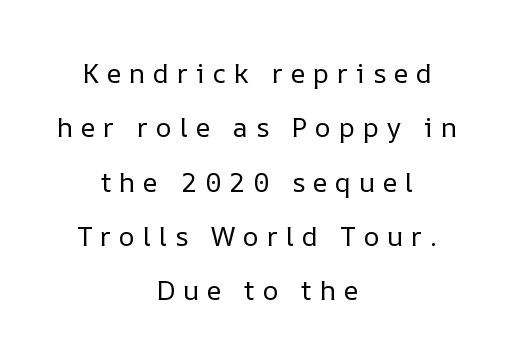
Q: Is the text bold? A: No.
Q: Is the text italic (slanted)? A: No, it is upright.
Q: Is the text underlined? A: No.
Q: How is the paragraph aligned? A: Centered.
Q: Is the spacing between letters normal or unusually wide? A: Unusually wide.
Q: Is the spacing between lines tight, normal or loose? A: Loose.
